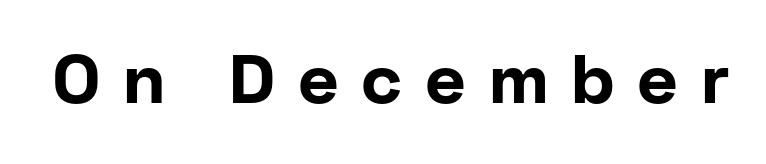
Q: Is the text bold? A: Yes.
Q: Is the text italic (slanted)? A: No, it is upright.
Q: Is the typeface a serif or a sans-serif typeface? A: Sans-serif.
Q: Is the text underlined? A: No.
Q: Is the spacing between letters normal or unusually wide? A: Unusually wide.
Q: Width (condensed, normal, or wide)? A: Normal.
Q: Stroke contrast? A: Low.
Q: x-height? A: Medium.
Q: Monospaced? A: No.
